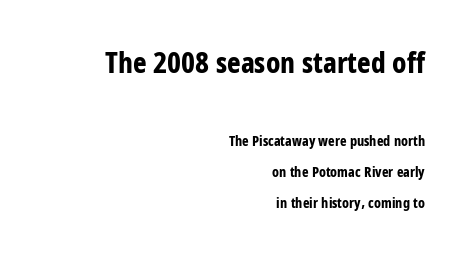
{"serif": "no", "italic": "no", "bold": "yes", "weight": "bold", "width": "condensed", "stroke_contrast": "low", "x_height": "large", "monospaced": "no", "underline": "no", "align": "right", "line_spacing": "loose", "line_spacing_ratio": 2.21, "letter_spacing": "normal", "letter_spacing_em": 0.0, "larger_block": "first", "size_ratio": 2.07, "glyph_px": 29}
